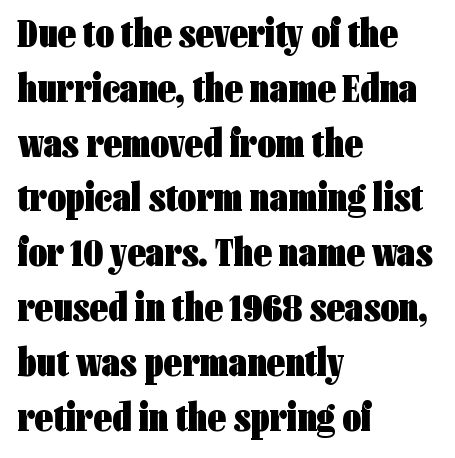
{"serif": "no", "italic": "no", "bold": "yes", "weight": "heavy", "width": "condensed", "stroke_contrast": "low", "x_height": "medium", "monospaced": "no", "underline": "no", "align": "left", "line_spacing": "normal", "line_spacing_ratio": 1.37, "letter_spacing": "normal", "letter_spacing_em": 0.0, "glyph_px": 40}
